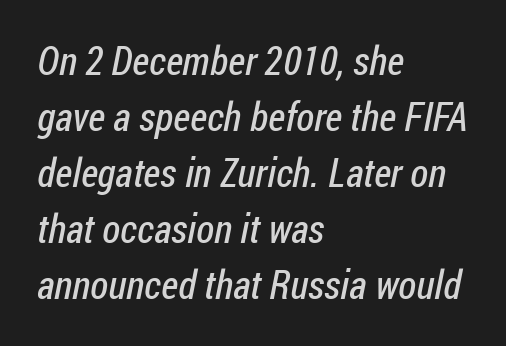
The image shows 40 px regular-weight, condensed sans-serif type; set left-aligned, normal line spacing (1.4x), normal letter spacing, not underlined; low stroke contrast and a medium x-height.
